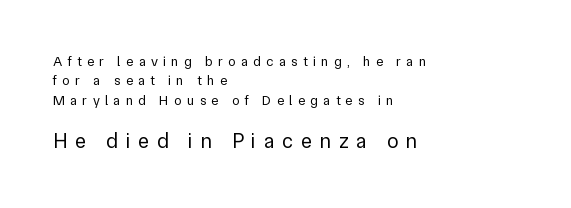
{"italic": "no", "bold": "no", "underline": "no", "align": "left", "line_spacing": "normal", "line_spacing_ratio": 1.39, "letter_spacing": "wide", "letter_spacing_em": 0.37, "larger_block": "second", "size_ratio": 1.5, "glyph_px": 21}
